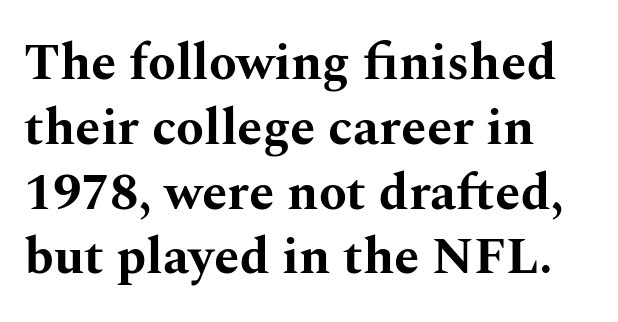
{"serif": "yes", "italic": "no", "bold": "yes", "weight": "bold", "width": "wide", "stroke_contrast": "medium", "x_height": "medium", "monospaced": "no", "underline": "no", "align": "left", "line_spacing": "normal", "line_spacing_ratio": 1.27, "letter_spacing": "normal", "letter_spacing_em": 0.0, "glyph_px": 51}
